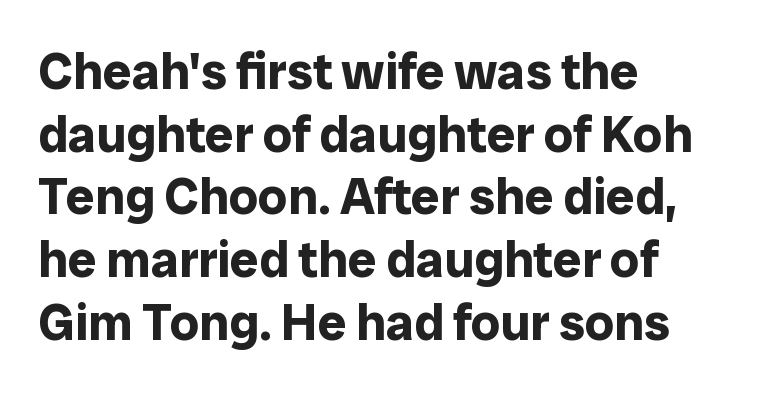
Summary of weight: heavy, a full bold. Check where the strokes stop: nothing finishes them off — pure sans. Letter spacing: default. Each line starts at the same left margin while the right side varies. Nope, not italic — everything's standing straight. These lines are rendered in a variable-pitch font.
